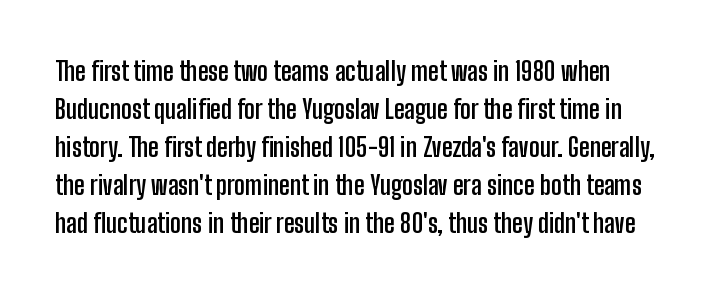
Its strokes are broad and dark, the hallmark of bold type. Letter spacing: default. The passage shown is not underscored anywhere. Ordinary non-slanted type is in use.
